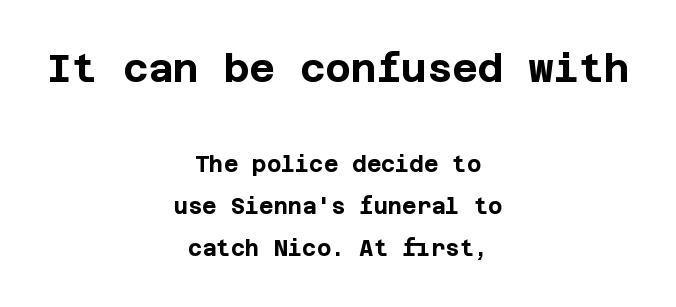
The image shows 39 px bold sans-serif type, upright; set centered, loose line spacing (1.91x), normal letter spacing, not underlined; the first (top) block is 1.77x larger; low stroke contrast and a large x-height.
